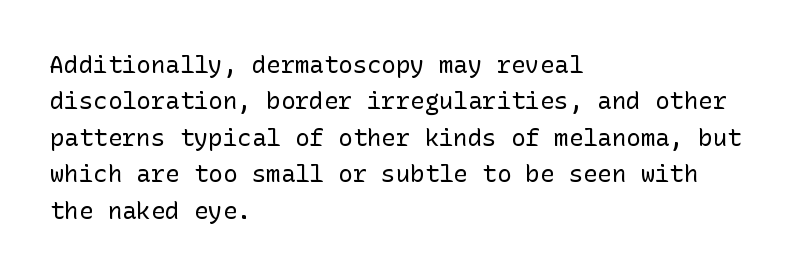
The image shows 24 px text type, upright; set left-aligned, normal line spacing (1.52x), normal letter spacing, not underlined.
